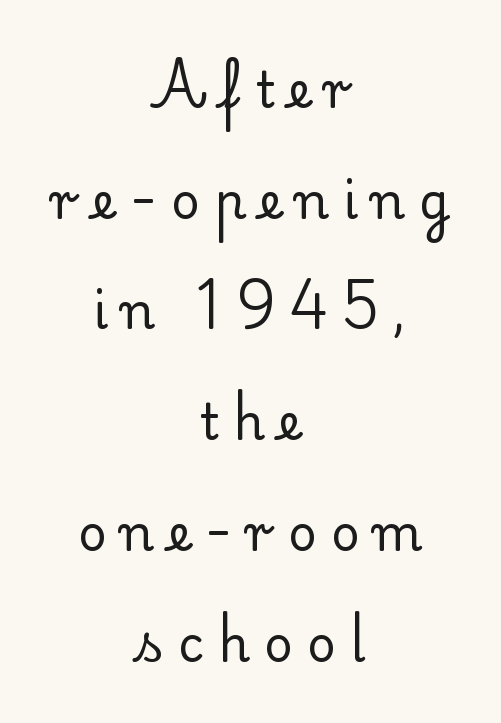
Q: Is the text bold? A: No.
Q: Is the text italic (slanted)? A: No, it is upright.
Q: Is the typeface a serif or a sans-serif typeface? A: Serif.
Q: Is the text underlined? A: No.
Q: How is the paragraph aligned? A: Centered.
Q: Is the spacing between letters normal or unusually wide? A: Unusually wide.
Q: Is the spacing between lines tight, normal or loose? A: Loose.
Q: Width (condensed, normal, or wide)? A: Normal.
Q: Stroke contrast? A: Low.
Q: x-height? A: Small.
Q: Monospaced? A: No.
